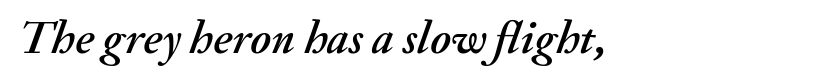
The lines in this sample share a left origin and differ only in where they stop. Descenders are the only things crossing below the line. Letter spacing: default. It's the slanting kind of type.
